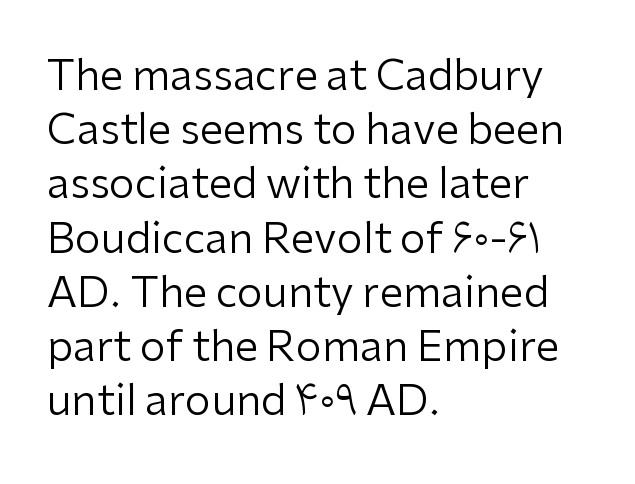
The strokes carry an ordinary text weight at most. Descenders hang freely into open space. Where is the straight margin? On the left. Each letter keeps its own natural width here, so spacing adapts to shape. Is the letter spacing exaggerated? No — it looks like the ordinary default. How would I describe the line gaps? Plain and ordinary.
